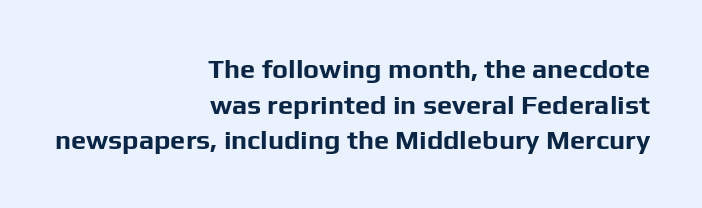
Vertically, the passage feels balanced, rows spaced as you'd expect. The type is set solid horizontally, with unmodified tracking. Just letters on the line, the space beneath them empty. This is roman type, the default non-slanted kind.
